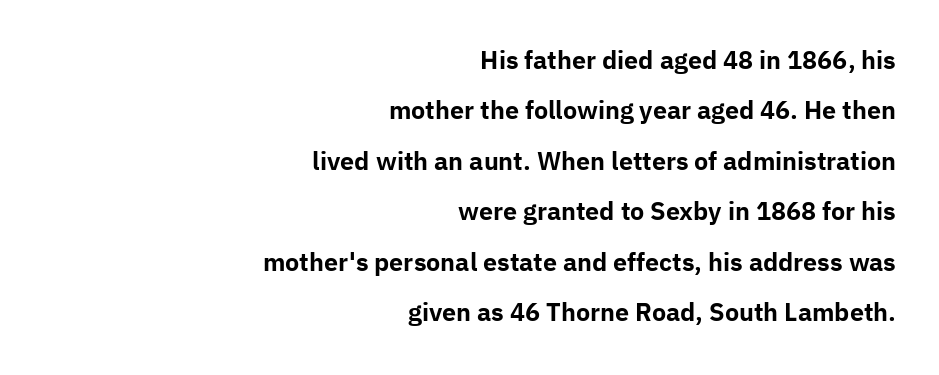
Q: Is the text bold? A: Yes.
Q: Is the text italic (slanted)? A: No, it is upright.
Q: Is the text underlined? A: No.
Q: How is the paragraph aligned? A: Right-aligned.
Q: Is the spacing between letters normal or unusually wide? A: Normal.
Q: Is the spacing between lines tight, normal or loose? A: Loose.
